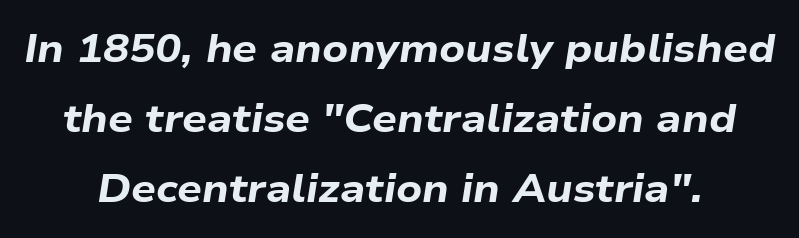
{"italic": "yes", "lean": "right", "slant_degrees": 9, "bold": "yes", "weight": "bold", "width": "wide", "stroke_contrast": "low", "x_height": "medium", "monospaced": "no", "underline": "no", "line_spacing_ratio": 1.79, "letter_spacing": "normal", "letter_spacing_em": 0.0, "glyph_px": 39}
